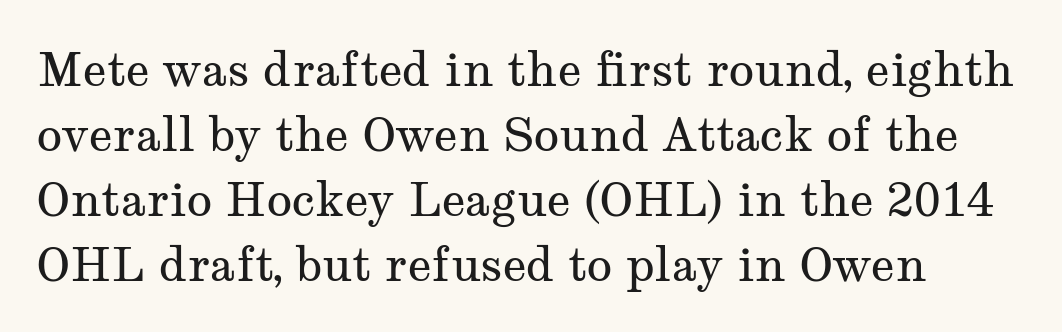
{"serif": "yes", "italic": "no", "bold": "no", "weight": "regular", "width": "wide", "stroke_contrast": "medium", "x_height": "medium", "monospaced": "no", "underline": "no", "line_spacing": "normal", "line_spacing_ratio": 1.38, "letter_spacing": "normal", "letter_spacing_em": 0.0, "glyph_px": 47}
